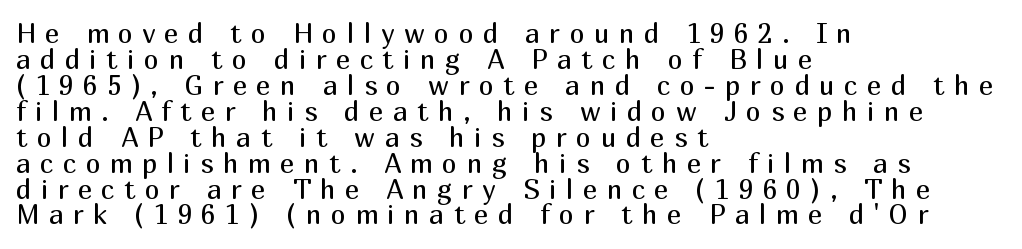
Q: Is the text bold? A: No.
Q: Is the text italic (slanted)? A: No, it is upright.
Q: Is the text underlined? A: No.
Q: How is the paragraph aligned? A: Left-aligned.
Q: Is the spacing between letters normal or unusually wide? A: Unusually wide.
Q: Is the spacing between lines tight, normal or loose? A: Tight.
